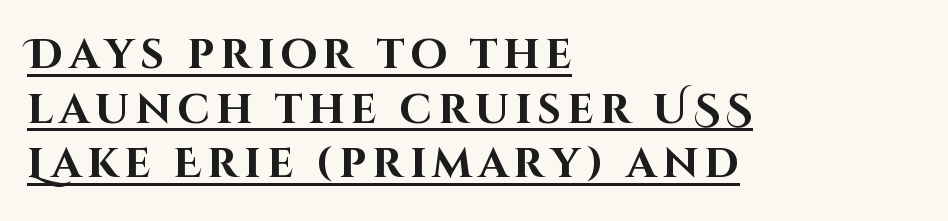
Horizontal bands of white between lines are of average thickness. Students, observe the line beneath the letters — that is underlining. In terms of posture, this sample is upright. On the weight axis this lands at bold, roughly 700. This is sans-serif lettering, the kind often seen on screens and signage. These lines stack with their left ends in a neat column.
